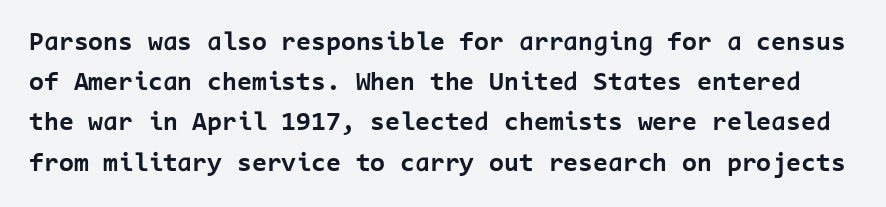
The strokes are fattened all the way to bold. A roman cut, with each character standing at attention. Only glyphs here, with clear space below each row. Regarding leading, the lines here are spaced in the standard way. The type is set solid horizontally, with unmodified tracking.
